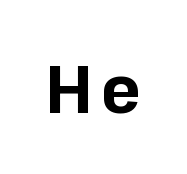
{"serif": "no", "italic": "no", "bold": "yes", "weight": "bold", "width": "normal", "stroke_contrast": "low", "x_height": "medium", "monospaced": "no", "underline": "no", "glyph_px": 67}
